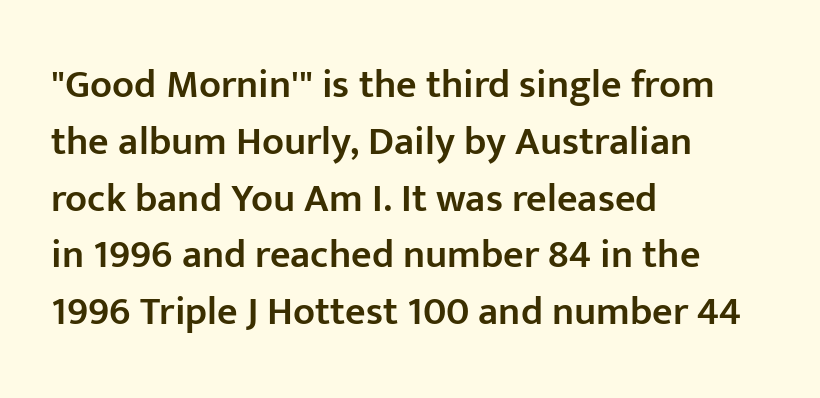
{"serif": "no", "italic": "no", "bold": "semi", "weight": "semibold", "width": "normal", "stroke_contrast": "low", "x_height": "medium", "monospaced": "no", "underline": "no", "align": "left", "line_spacing": "normal", "line_spacing_ratio": 1.42, "letter_spacing": "normal", "letter_spacing_em": 0.0, "glyph_px": 40}
